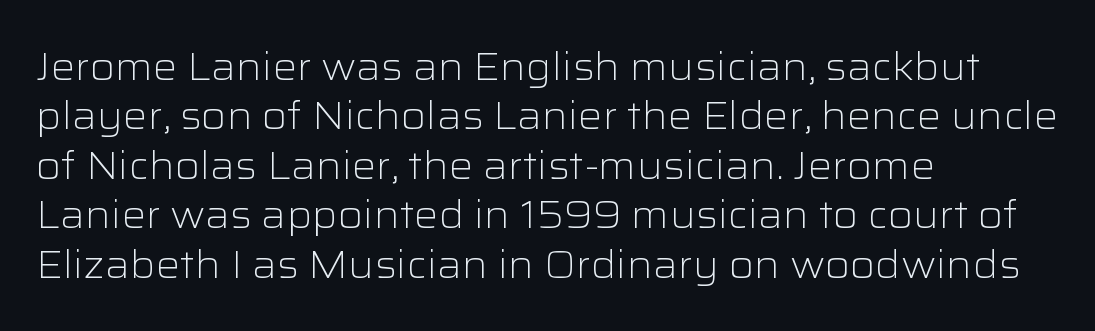
{"serif": "no", "italic": "no", "bold": "no", "weight": "light", "width": "wide", "stroke_contrast": "low", "x_height": "medium", "monospaced": "no", "underline": "no", "align": "left", "line_spacing": "normal", "line_spacing_ratio": 1.3, "letter_spacing": "normal", "letter_spacing_em": 0.0, "glyph_px": 38}
